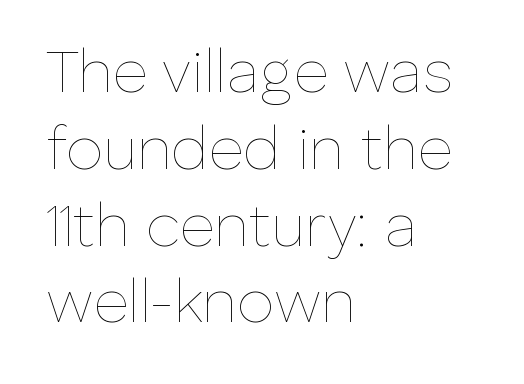
Summary of vertical rhythm: regular, with standard interline spacing. Stems here are at most as thick as an everyday book face. Is the block centered? No — it sits flush against the left margin. A typesetter would call this zero additional tracking.
